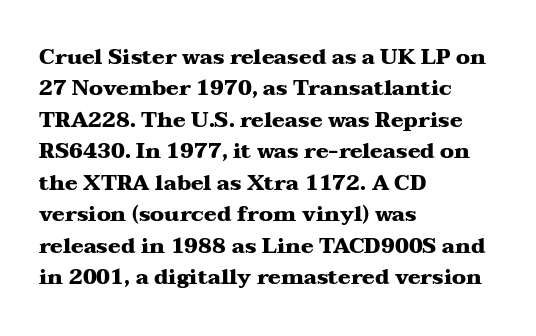
The image shows 21 px bold type, upright; set left-aligned, normal line spacing (1.5x), normal letter spacing, not underlined.
